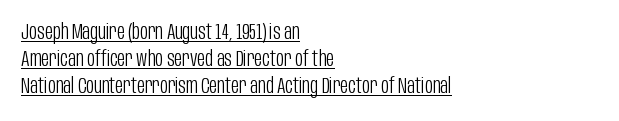
Layout note: lines flush left. The strokes carry an ordinary text weight at most. The tracking reads as untouched default to a designer's eye. The glyphs are accompanied by a horizontal stroke just below them. Ascenders rise straight up at ninety degrees.
